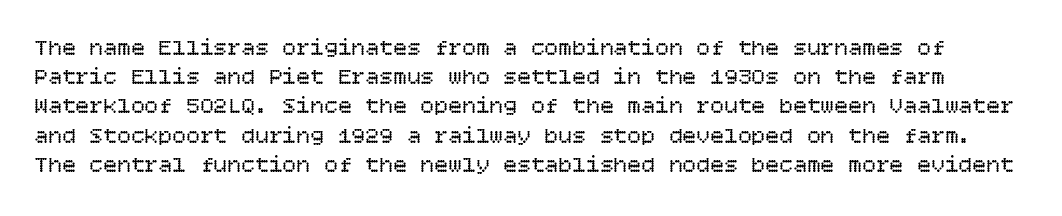
{"italic": "no", "bold": "no", "underline": "no", "line_spacing": "normal", "line_spacing_ratio": 1.27, "letter_spacing": "normal", "letter_spacing_em": 0.0, "glyph_px": 23}
